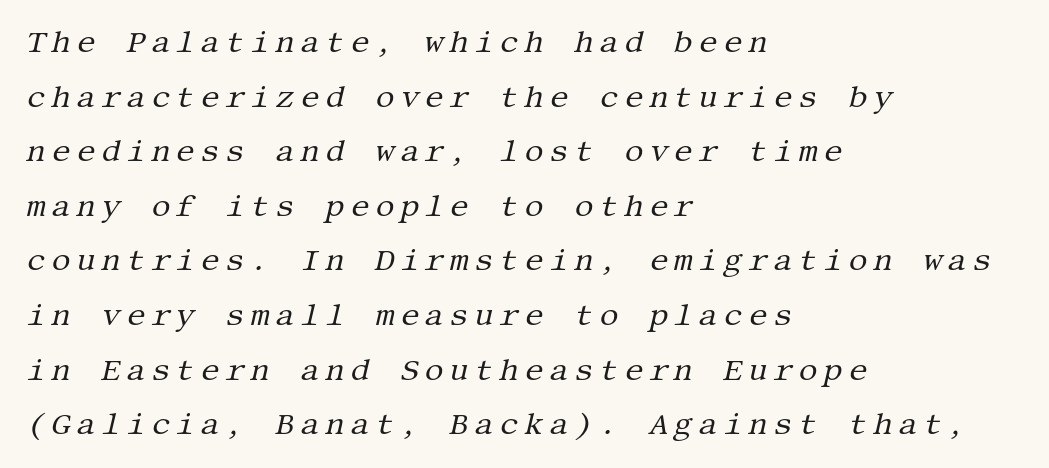
{"serif": "yes", "italic": "yes", "lean": "right", "slant_degrees": 13, "bold": "no", "weight": "regular", "width": "normal", "stroke_contrast": "medium", "x_height": "large", "underline": "no", "align": "left", "line_spacing_ratio": 1.82, "glyph_px": 30}
